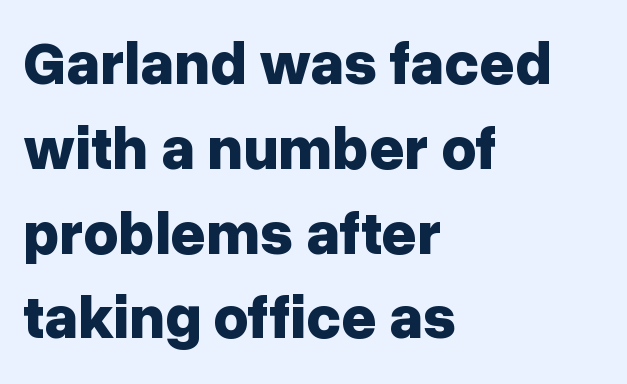
You could call the tracking neutral — neither tight nor loose. The letters advance in unequal steps, a hallmark of proportional type. Is there much room between lines? A standard amount, neither cramped nor airy. How heavy is the stroke? Heavy — this is a bold.
